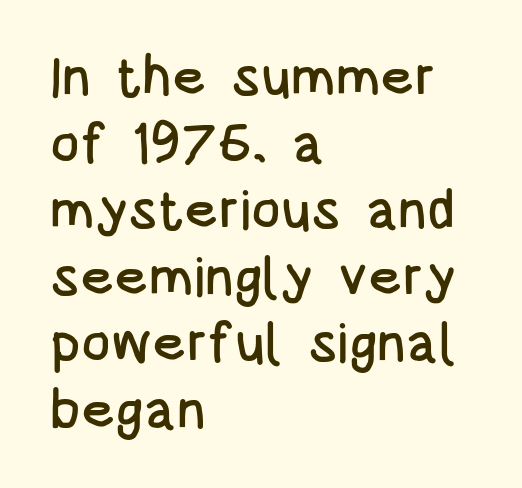
{"serif": "no", "italic": "no", "width": "condensed", "stroke_contrast": "low", "x_height": "large", "monospaced": "no", "underline": "no", "align": "left", "line_spacing_ratio": 1.21, "letter_spacing": "normal", "letter_spacing_em": 0.0, "glyph_px": 55}
